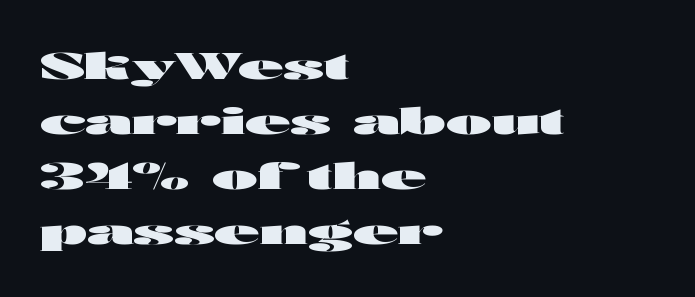
{"serif": "no", "italic": "no", "bold": "yes", "weight": "heavy", "width": "wide", "stroke_contrast": "high", "x_height": "medium", "monospaced": "no", "underline": "no", "align": "left", "line_spacing": "normal", "line_spacing_ratio": 1.49, "letter_spacing": "normal", "letter_spacing_em": 0.0, "glyph_px": 37}
